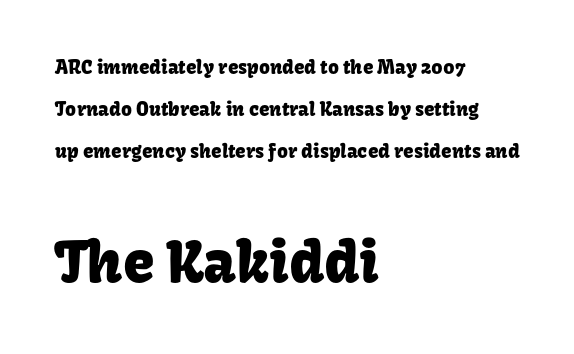
Q: Is the text italic (slanted)? A: No, it is upright.
Q: Is the typeface a serif or a sans-serif typeface? A: Sans-serif.
Q: Is the text underlined? A: No.
Q: How is the paragraph aligned? A: Left-aligned.
Q: Is the spacing between letters normal or unusually wide? A: Normal.
Q: Is the spacing between lines tight, normal or loose? A: Loose.
Q: Which block of text is set in a larger size, the first (top) or the second (bottom)? A: The second (bottom) one.
Q: Width (condensed, normal, or wide)? A: Normal.
Q: Stroke contrast? A: Low.
Q: x-height? A: Medium.
Q: Monospaced? A: No.
